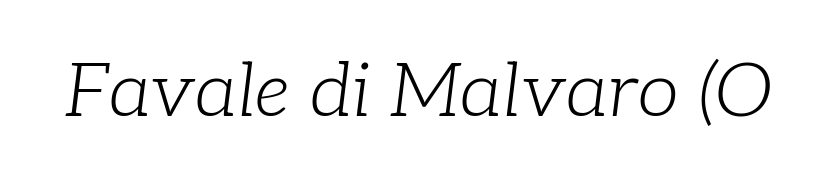
A typesetter would call this proportional, since set widths differ per character. The glyphs are unaccompanied by any horizontal stroke below them. Is the letter spacing exaggerated? No — it looks like the ordinary default. Old-style or modern, the face here clearly has serifs.
